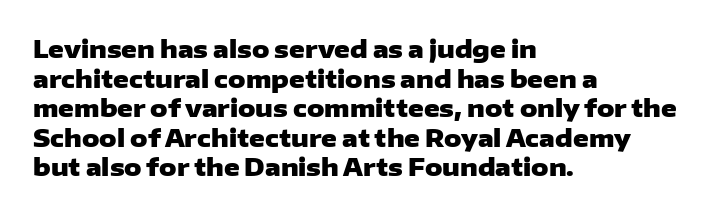
Q: Is the text bold? A: Yes.
Q: Is the text italic (slanted)? A: No, it is upright.
Q: Is the text underlined? A: No.
Q: How is the paragraph aligned? A: Left-aligned.
Q: Is the spacing between letters normal or unusually wide? A: Normal.
